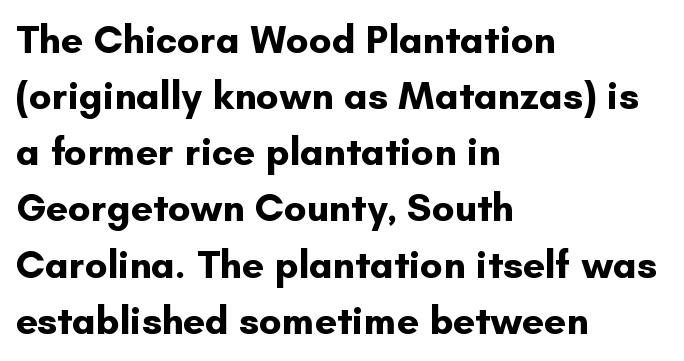
{"serif": "no", "italic": "no", "bold": "yes", "weight": "bold", "width": "normal", "stroke_contrast": "low", "x_height": "small", "monospaced": "no", "underline": "no", "align": "left", "line_spacing": "normal", "line_spacing_ratio": 1.44, "letter_spacing": "normal", "letter_spacing_em": 0.0, "glyph_px": 39}
